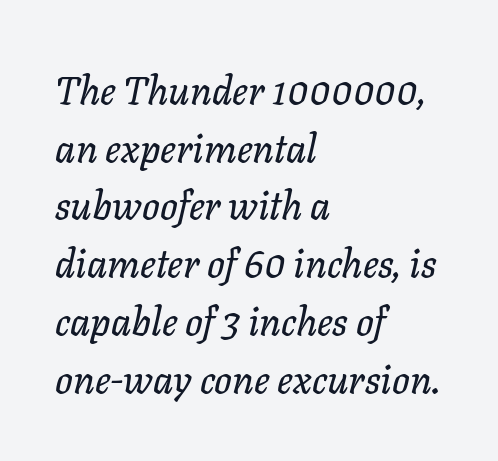
Q: Is the text italic (slanted)? A: Yes, it leans right by about 11 degrees.
Q: Is the text underlined? A: No.
Q: How is the paragraph aligned? A: Left-aligned.
Q: Is the spacing between letters normal or unusually wide? A: Normal.
Q: Is the spacing between lines tight, normal or loose? A: Normal.
Q: Width (condensed, normal, or wide)? A: Normal.
Q: Stroke contrast? A: Low.
Q: x-height? A: Medium.
Q: Monospaced? A: No.
